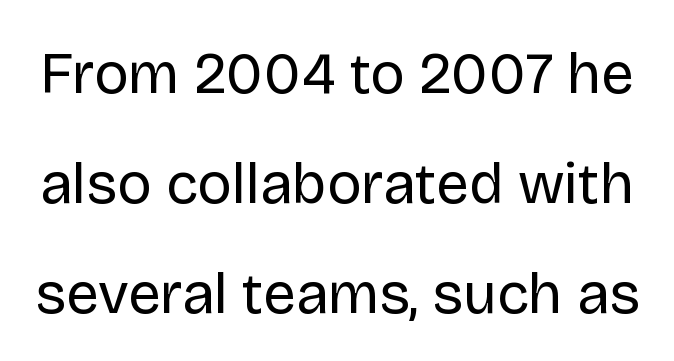
Q: Is the text bold? A: No.
Q: Is the text italic (slanted)? A: No, it is upright.
Q: Is the typeface a serif or a sans-serif typeface? A: Sans-serif.
Q: Is the text underlined? A: No.
Q: Is the spacing between letters normal or unusually wide? A: Normal.
Q: Is the spacing between lines tight, normal or loose? A: Loose.
Q: Width (condensed, normal, or wide)? A: Normal.
Q: Stroke contrast? A: Low.
Q: x-height? A: Large.
Q: Monospaced? A: No.
